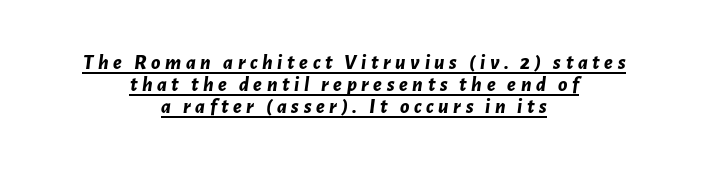
Q: Is the text bold? A: Yes.
Q: Is the text italic (slanted)? A: Yes, it leans right by about 7 degrees.
Q: Is the text underlined? A: Yes.
Q: How is the paragraph aligned? A: Centered.
Q: Is the spacing between letters normal or unusually wide? A: Unusually wide.
Q: Is the spacing between lines tight, normal or loose? A: Tight.
